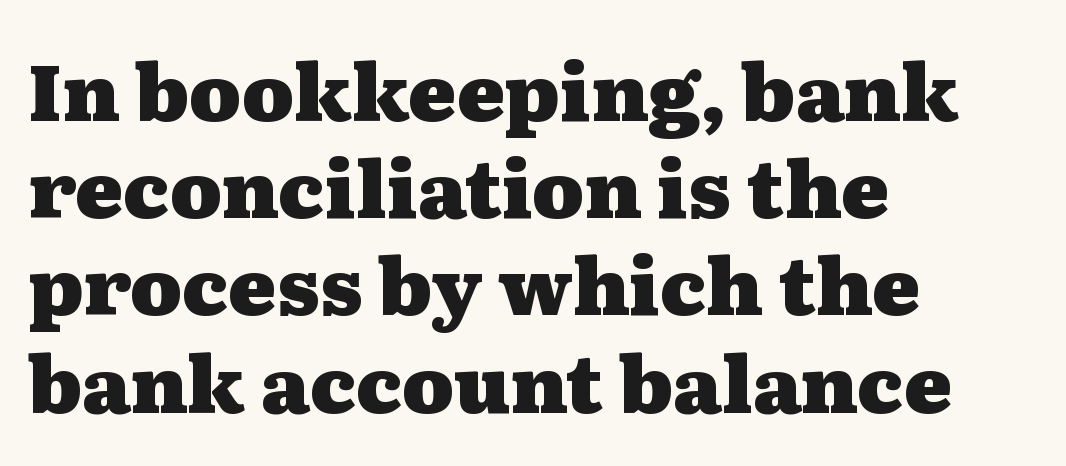
{"serif": "yes", "italic": "no", "bold": "yes", "weight": "heavy", "width": "wide", "stroke_contrast": "medium", "x_height": "medium", "monospaced": "no", "underline": "no", "align": "left", "line_spacing_ratio": 1.23, "letter_spacing": "normal", "letter_spacing_em": 0.0, "glyph_px": 79}
